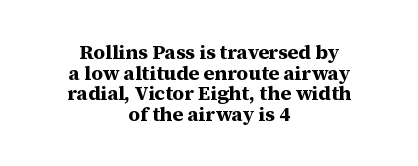
The lines are packed closely together with very little leading. The font's upright variant was chosen for this text. Every row of glyphs is offset so its center matches the block's center. Each row of text sits above clean, open space. Notice how thick the strokes are: this is what a full bold looks like. What stands out about the letter spacing? Nothing — it is the standard amount.
